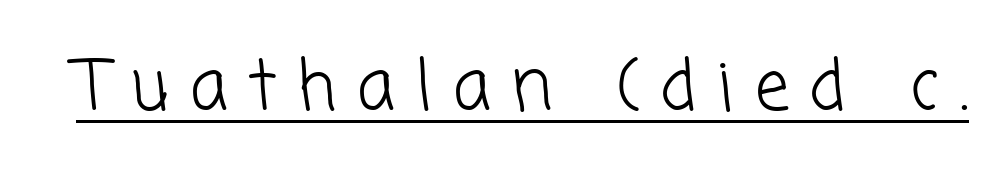
Q: Is the text bold? A: No.
Q: Is the typeface a serif or a sans-serif typeface? A: Sans-serif.
Q: Is the text underlined? A: Yes.
Q: Is the spacing between letters normal or unusually wide? A: Unusually wide.
Q: Width (condensed, normal, or wide)? A: Normal.
Q: Stroke contrast? A: Low.
Q: x-height? A: Medium.
Q: Monospaced? A: No.
